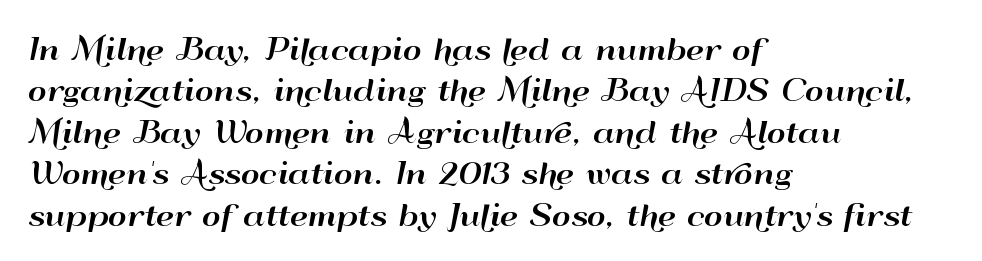
Q: Is the text italic (slanted)? A: Yes.
Q: Is the typeface a serif or a sans-serif typeface? A: Sans-serif.
Q: Is the text underlined? A: No.
Q: How is the paragraph aligned? A: Left-aligned.
Q: Is the spacing between letters normal or unusually wide? A: Normal.
Q: Is the spacing between lines tight, normal or loose? A: Normal.
Q: Width (condensed, normal, or wide)? A: Wide.
Q: Stroke contrast? A: High.
Q: x-height? A: Small.
Q: Monospaced? A: No.
